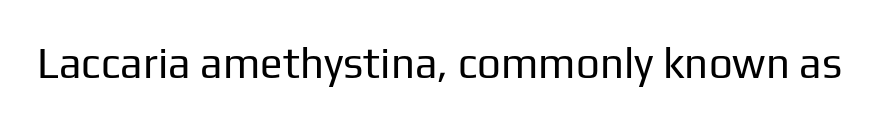
Note: no serifs on the glyphs. The zone under the glyphs is completely vacant. These lines are rendered in a variable-pitch font. The letters stand straight up with perfectly vertical stems.
